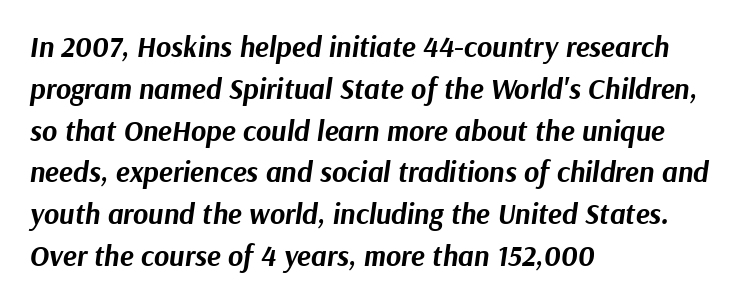
Q: Is the text bold? A: Yes.
Q: Is the text italic (slanted)? A: Yes, it leans right by about 9 degrees.
Q: Is the text underlined? A: No.
Q: How is the paragraph aligned? A: Left-aligned.
Q: Is the spacing between letters normal or unusually wide? A: Normal.
Q: Is the spacing between lines tight, normal or loose? A: Normal.
Q: Width (condensed, normal, or wide)? A: Normal.
Q: Stroke contrast? A: Medium.
Q: x-height? A: Medium.
Q: Monospaced? A: No.
